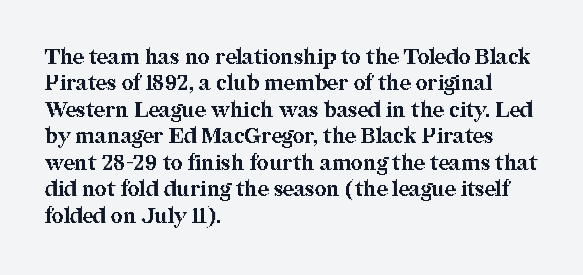
Q: Is the text bold? A: Yes.
Q: Is the text italic (slanted)? A: No, it is upright.
Q: Is the text underlined? A: No.
Q: How is the paragraph aligned? A: Left-aligned.
Q: Is the spacing between letters normal or unusually wide? A: Normal.
Q: Is the spacing between lines tight, normal or loose? A: Normal.
